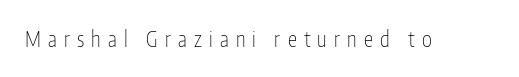
The image shows 21 px text type, upright; set unusually wide letter spacing (+0.34 em), not underlined.
